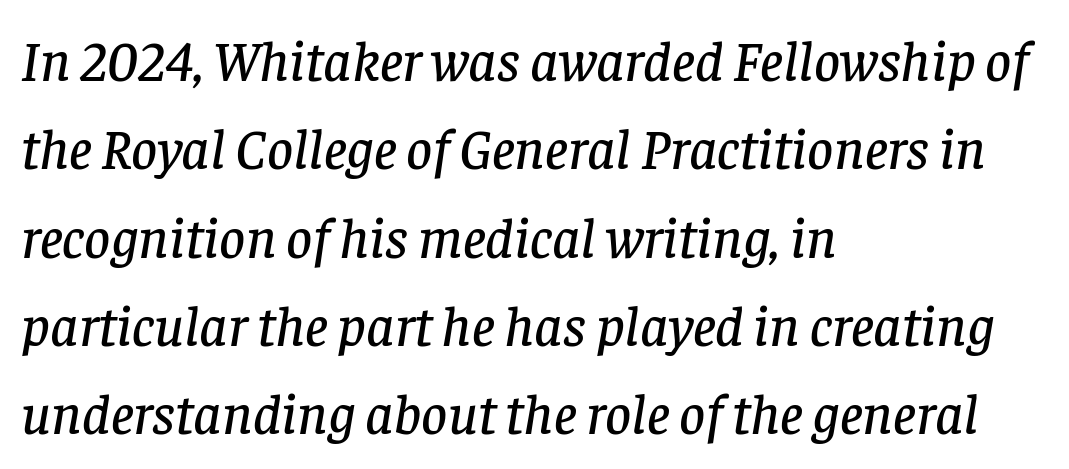
Each letter keeps its own natural width here, so spacing adapts to shape. Tracking here is standard; glyphs follow each other at the usual distance. This block has exactly the height ordinary leading produces. Typographically, this falls in the serif category.
